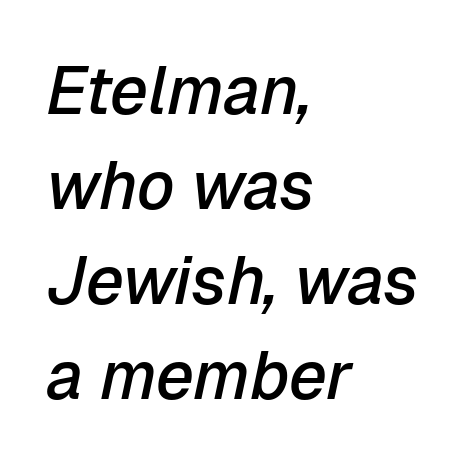
The image shows 67 px semibold type, italic (leaning right); set left-aligned, normal line spacing (1.42x), normal letter spacing, not underlined; low stroke contrast and a medium x-height.
